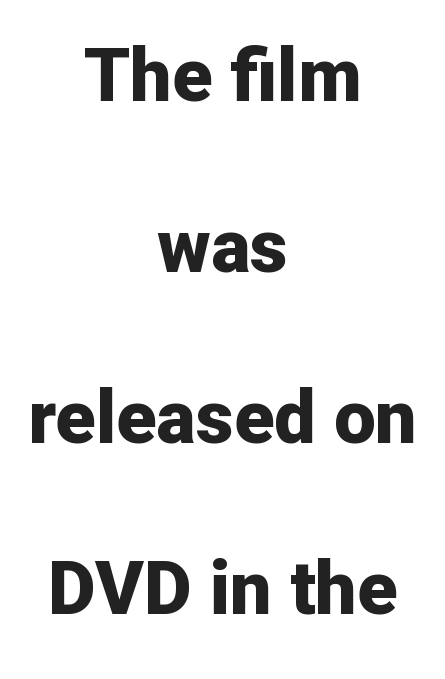
{"serif": "no", "italic": "no", "bold": "yes", "weight": "bold", "width": "normal", "stroke_contrast": "low", "x_height": "medium", "monospaced": "no", "underline": "no", "align": "center", "line_spacing": "loose", "line_spacing_ratio": 2.31, "letter_spacing": "normal", "letter_spacing_em": 0.0, "glyph_px": 74}
